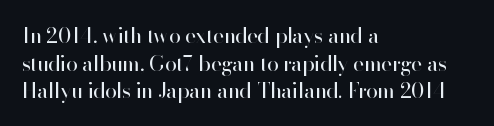
{"italic": "no", "bold": "no", "underline": "no", "align": "left", "line_spacing": "normal", "line_spacing_ratio": 1.31, "letter_spacing": "normal", "letter_spacing_em": 0.0, "glyph_px": 21}
